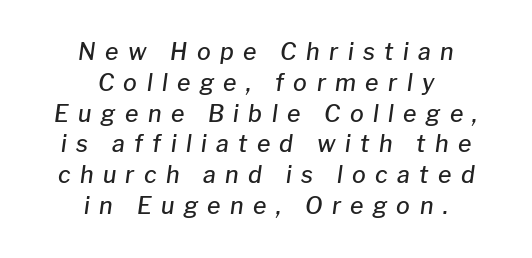
This rendering uses center alignment, leaving both contours irregular but symmetric. Leading: standard. Tall strokes in this sample are angled rather than plumb. Does extra space separate the letters? Yes, quite a lot of it. Underline: absent. The typesetting leans somewhat heavy: a semibold.
